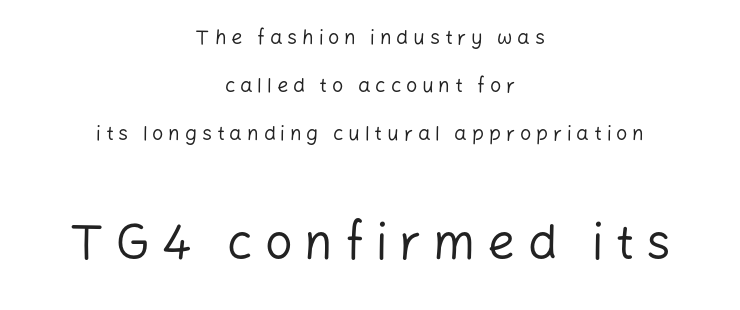
The image shows 49 px regular-weight sans-serif type, upright; set centered, loose line spacing (2.4x), unusually wide letter spacing (+0.24 em), not underlined; the second (bottom) block is 2.45x larger; low stroke contrast and a medium x-height.
